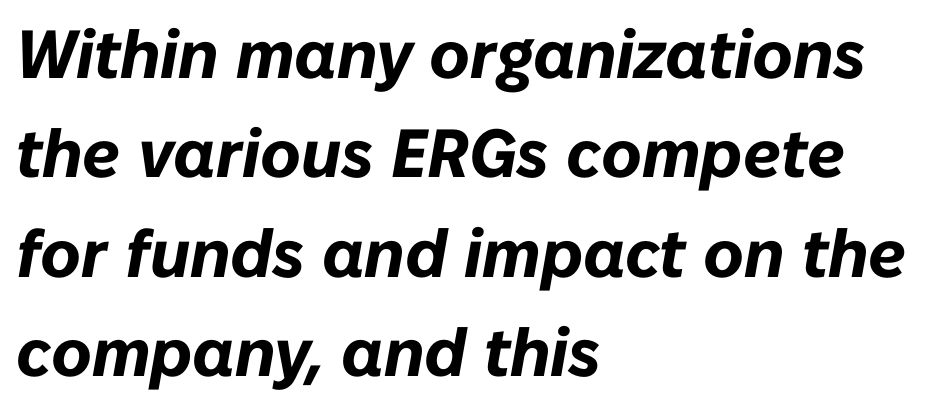
{"italic": "yes", "lean": "right", "slant_degrees": 10, "bold": "yes", "weight": "bold", "width": "normal", "stroke_contrast": "low", "x_height": "medium", "monospaced": "no", "underline": "no", "align": "left", "line_spacing": "normal", "line_spacing_ratio": 1.46, "letter_spacing": "normal", "letter_spacing_em": 0.0, "glyph_px": 68}
